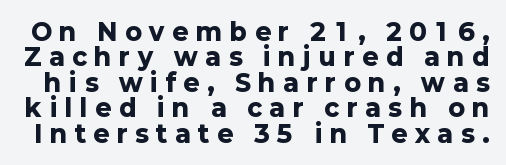
Stroke thickness is high; the sample reads as a true bold. Words float on clear page, feet unadorned. A typesetter would call this leading minimal, almost set solid. The tracking jumps out immediately: characters are airy and widely separated. In terms of posture, this sample is upright.
